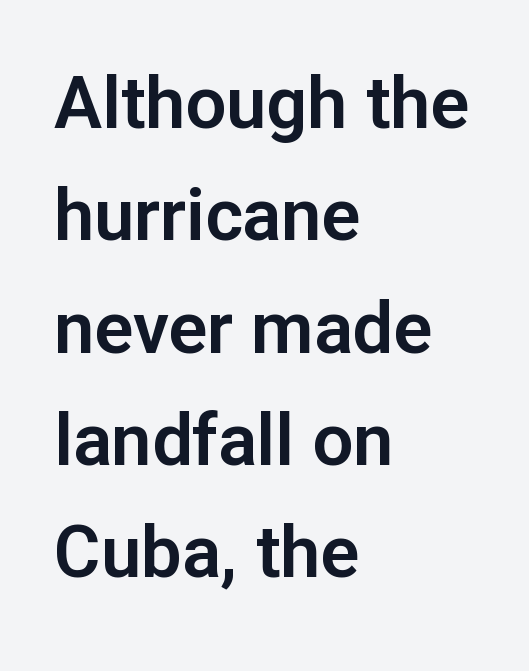
Q: Is the text italic (slanted)? A: No, it is upright.
Q: Is the typeface a serif or a sans-serif typeface? A: Sans-serif.
Q: Is the text underlined? A: No.
Q: How is the paragraph aligned? A: Left-aligned.
Q: Is the spacing between letters normal or unusually wide? A: Normal.
Q: Is the spacing between lines tight, normal or loose? A: Normal.
Q: Width (condensed, normal, or wide)? A: Normal.
Q: Stroke contrast? A: Low.
Q: x-height? A: Medium.
Q: Monospaced? A: No.
